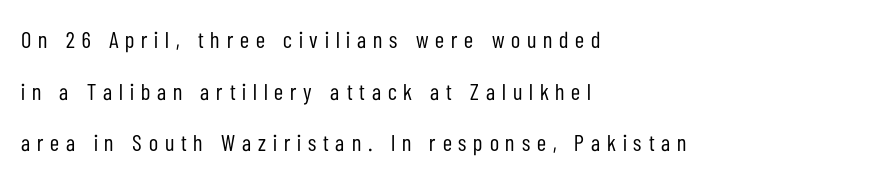
Caption: multi-line text, flush left, ragged right. Designer's note — italics off, roman on. The area under the type is left untouched. Weight: not bold — regular or lighter. Reading down the column, the eye jumps a long way to each next line.
